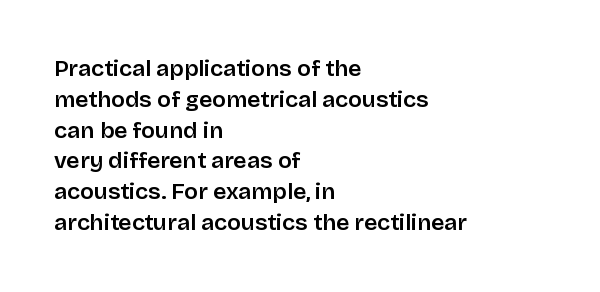
The image shows 23 px text type, upright; set left-aligned, normal line spacing (1.34x), normal letter spacing, not underlined.
